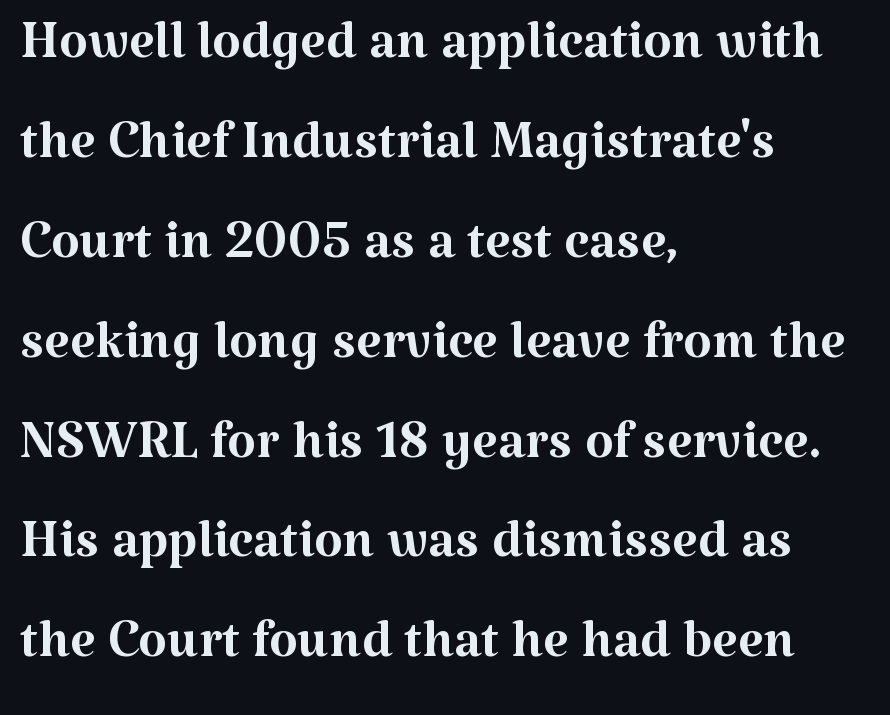
{"serif": "yes", "italic": "no", "bold": "no", "weight": "regular", "width": "normal", "stroke_contrast": "medium", "x_height": "medium", "monospaced": "no", "underline": "no", "align": "left", "line_spacing": "normal", "line_spacing_ratio": 1.35, "letter_spacing": "normal", "letter_spacing_em": 0.0, "glyph_px": 74}
